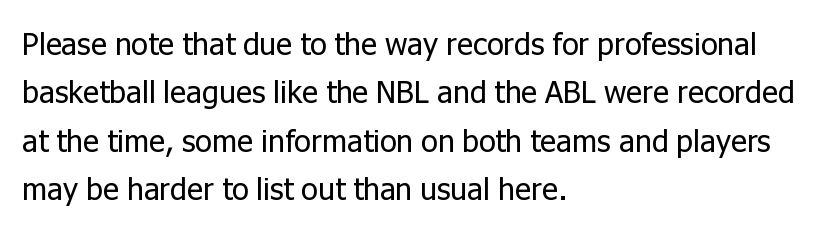
Q: Is the text bold? A: No.
Q: Is the text italic (slanted)? A: No, it is upright.
Q: Is the typeface a serif or a sans-serif typeface? A: Sans-serif.
Q: Is the text underlined? A: No.
Q: How is the paragraph aligned? A: Left-aligned.
Q: Is the spacing between letters normal or unusually wide? A: Normal.
Q: Is the spacing between lines tight, normal or loose? A: Normal.
Q: Width (condensed, normal, or wide)? A: Normal.
Q: Stroke contrast? A: Low.
Q: x-height? A: Medium.
Q: Monospaced? A: No.
